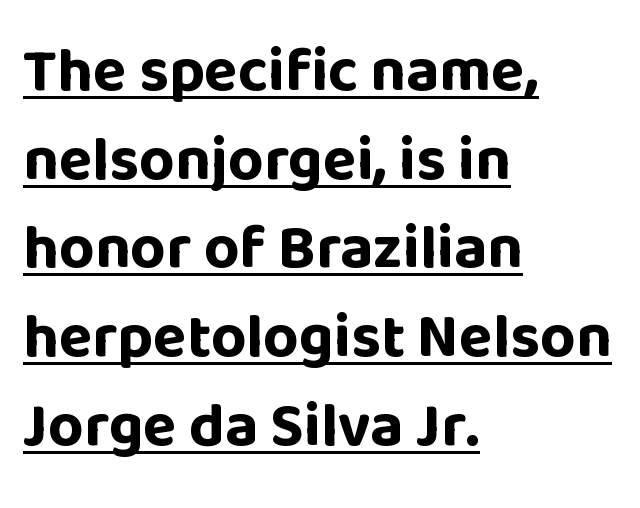
Q: Is the text bold? A: Yes.
Q: Is the text italic (slanted)? A: No, it is upright.
Q: Is the typeface a serif or a sans-serif typeface? A: Sans-serif.
Q: Is the text underlined? A: Yes.
Q: How is the paragraph aligned? A: Left-aligned.
Q: Is the spacing between letters normal or unusually wide? A: Normal.
Q: Is the spacing between lines tight, normal or loose? A: Normal.
Q: Width (condensed, normal, or wide)? A: Normal.
Q: Stroke contrast? A: Low.
Q: x-height? A: Large.
Q: Monospaced? A: No.
